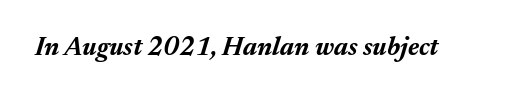
The words here are not underlined. On the weight axis this lands at bold, roughly 700. The rendering applies a slant to the glyphs. Does extra space separate the letters? No, they use regular spacing.
